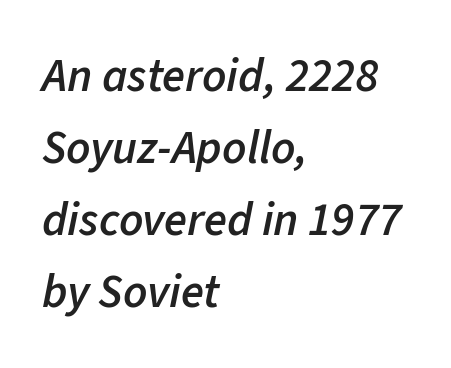
The image shows 47 px semibold type, italic (leaning right); set left-aligned, normal line spacing (1.53x), normal letter spacing, not underlined; low stroke contrast and a medium x-height.
